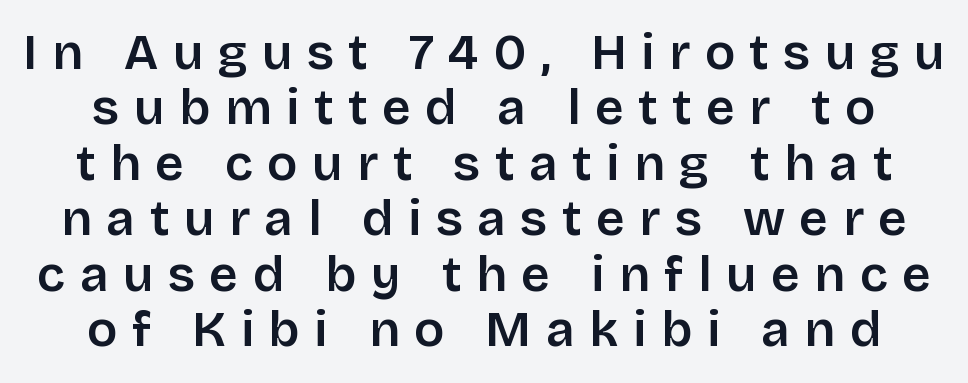
Q: Is the text bold? A: Semi-bold.
Q: Is the text italic (slanted)? A: No, it is upright.
Q: Is the typeface a serif or a sans-serif typeface? A: Sans-serif.
Q: Is the text underlined? A: No.
Q: Is the spacing between letters normal or unusually wide? A: Unusually wide.
Q: Is the spacing between lines tight, normal or loose? A: Tight.
Q: Width (condensed, normal, or wide)? A: Normal.
Q: Stroke contrast? A: Low.
Q: x-height? A: Large.
Q: Monospaced? A: No.
